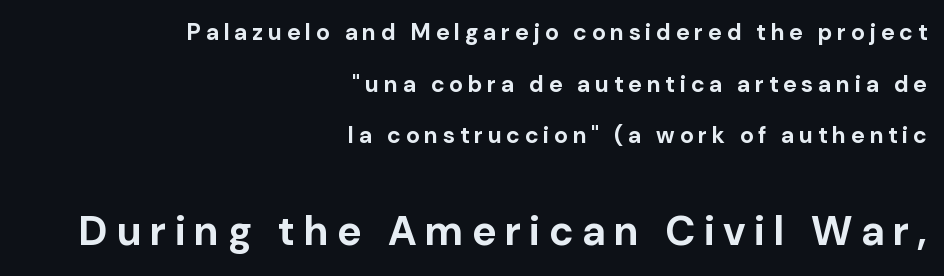
The image shows 41 px bold sans-serif type, upright; set right-aligned, loose line spacing (2.24x), unusually wide letter spacing (+0.21 em), not underlined; the second (bottom) block is 1.78x larger; low stroke contrast and a medium x-height.
